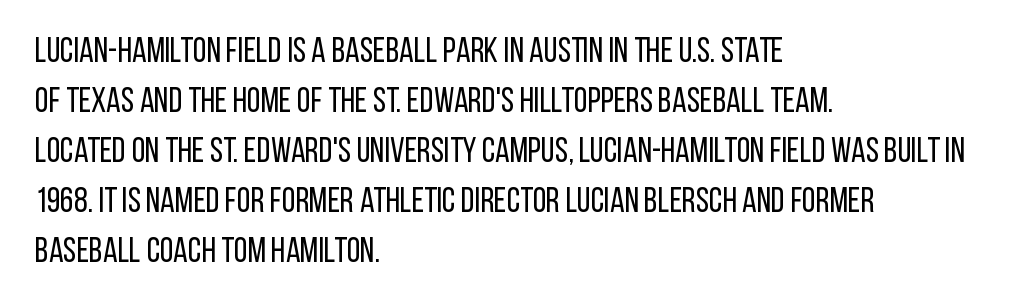
Q: Is the text bold? A: No.
Q: Is the text italic (slanted)? A: No, it is upright.
Q: Is the typeface a serif or a sans-serif typeface? A: Sans-serif.
Q: Is the text underlined? A: No.
Q: How is the paragraph aligned? A: Left-aligned.
Q: Is the spacing between letters normal or unusually wide? A: Normal.
Q: Is the spacing between lines tight, normal or loose? A: Normal.
Q: Width (condensed, normal, or wide)? A: Condensed.
Q: Stroke contrast? A: Low.
Q: x-height? A: Large.
Q: Monospaced? A: No.
